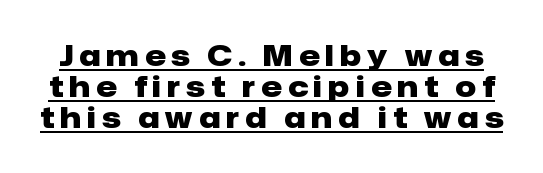
What kind of face is this? One without serifs — a sans. These lines are rendered in a variable-pitch font. Baseline-to-baseline distance is barely more than the letter height. It's the straight-up-and-down kind of type. Students, note that the glyphs here are deliberately spaced far apart. Underlined type.
